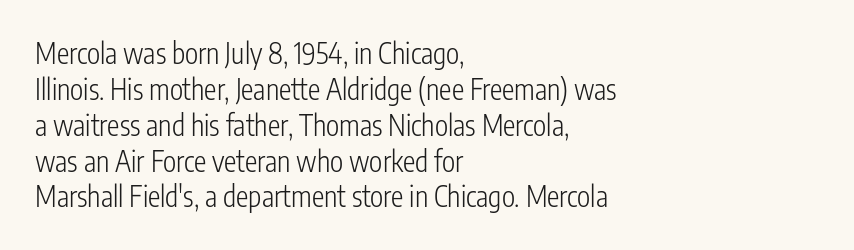
Q: Is the text bold? A: No.
Q: Is the text italic (slanted)? A: No, it is upright.
Q: Is the typeface a serif or a sans-serif typeface? A: Sans-serif.
Q: Is the text underlined? A: No.
Q: How is the paragraph aligned? A: Left-aligned.
Q: Is the spacing between letters normal or unusually wide? A: Normal.
Q: Is the spacing between lines tight, normal or loose? A: Normal.
Q: Width (condensed, normal, or wide)? A: Condensed.
Q: Stroke contrast? A: Low.
Q: x-height? A: Medium.
Q: Monospaced? A: No.
